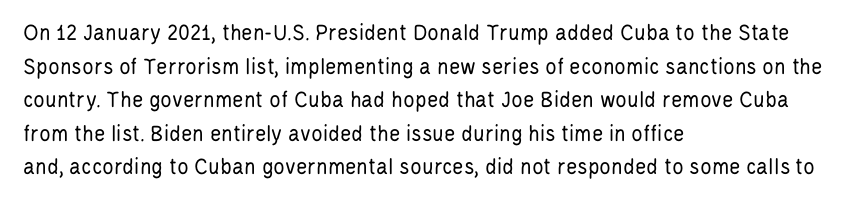
The image shows 24 px text type, upright; set left-aligned, normal line spacing (1.4x), normal letter spacing, not underlined.
